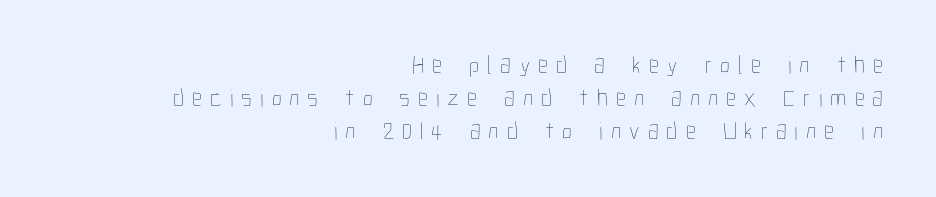
The image shows 25 px text type, upright; set right-aligned, normal line spacing (1.32x), unusually wide letter spacing (+0.32 em), not underlined.
